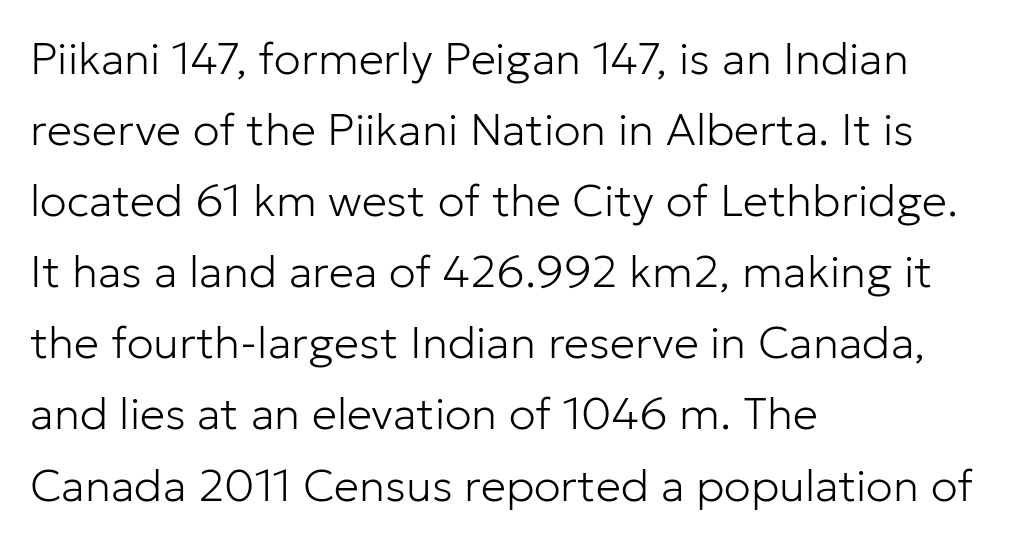
{"serif": "no", "italic": "no", "bold": "no", "weight": "light", "width": "normal", "stroke_contrast": "low", "x_height": "medium", "monospaced": "no", "underline": "no", "align": "left", "line_spacing": "normal", "line_spacing_ratio": 1.58, "letter_spacing": "normal", "letter_spacing_em": 0.0, "glyph_px": 45}
